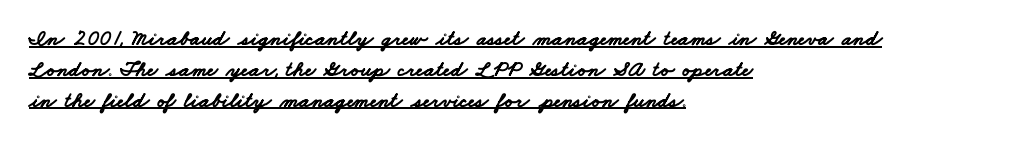
{"bold": "yes", "underline": "yes", "align": "left", "line_spacing": "normal", "line_spacing_ratio": 1.4, "letter_spacing": "normal", "letter_spacing_em": 0.0, "glyph_px": 22}
